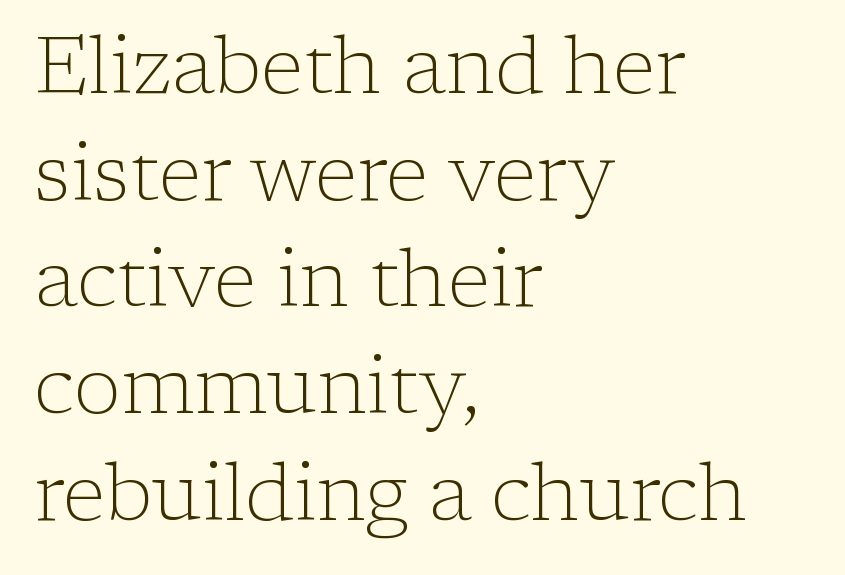
The typesetting does not lean heavy: it is not bold. Character widths vary here, with narrow letters taking less room than wide ones. All the whitespace from short lines collects on the right. I'd call this a serif setting — the letters wear small feet.
